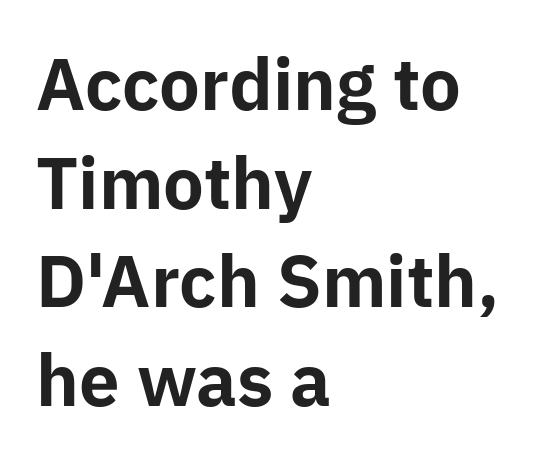
Q: Is the text bold? A: Yes.
Q: Is the text italic (slanted)? A: No, it is upright.
Q: Is the typeface a serif or a sans-serif typeface? A: Sans-serif.
Q: Is the text underlined? A: No.
Q: How is the paragraph aligned? A: Left-aligned.
Q: Is the spacing between letters normal or unusually wide? A: Normal.
Q: Is the spacing between lines tight, normal or loose? A: Normal.
Q: Width (condensed, normal, or wide)? A: Normal.
Q: Stroke contrast? A: Low.
Q: x-height? A: Medium.
Q: Monospaced? A: No.
